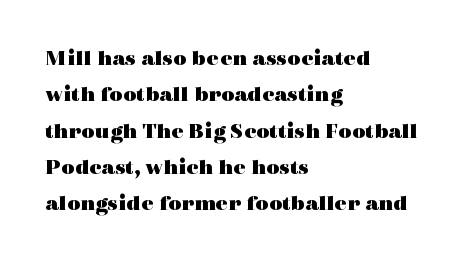
Q: Is the text bold? A: Yes.
Q: Is the text italic (slanted)? A: No, it is upright.
Q: Is the text underlined? A: No.
Q: How is the paragraph aligned? A: Left-aligned.
Q: Is the spacing between letters normal or unusually wide? A: Normal.
Q: Is the spacing between lines tight, normal or loose? A: Normal.
